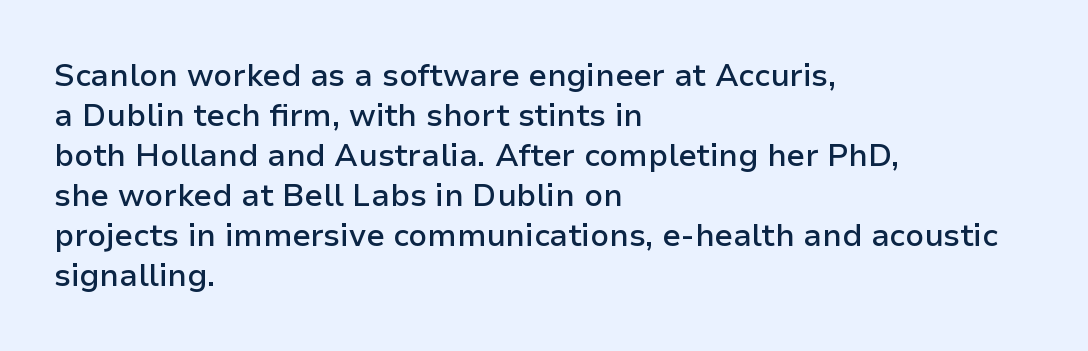
Q: Is the text bold? A: Semi-bold.
Q: Is the text italic (slanted)? A: No, it is upright.
Q: Is the typeface a serif or a sans-serif typeface? A: Sans-serif.
Q: Is the text underlined? A: No.
Q: How is the paragraph aligned? A: Left-aligned.
Q: Is the spacing between letters normal or unusually wide? A: Normal.
Q: Is the spacing between lines tight, normal or loose? A: Normal.
Q: Width (condensed, normal, or wide)? A: Normal.
Q: Stroke contrast? A: Low.
Q: x-height? A: Medium.
Q: Monospaced? A: No.
